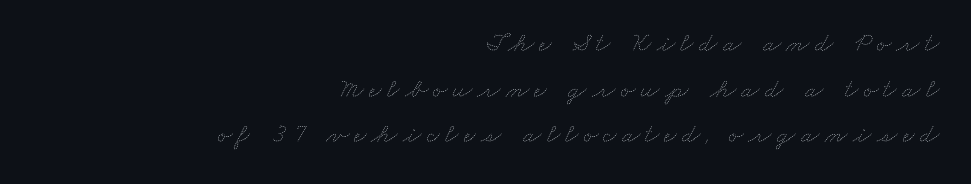
Q: Is the text bold? A: No.
Q: Is the text underlined? A: No.
Q: How is the paragraph aligned? A: Right-aligned.
Q: Is the spacing between lines tight, normal or loose? A: Normal.
